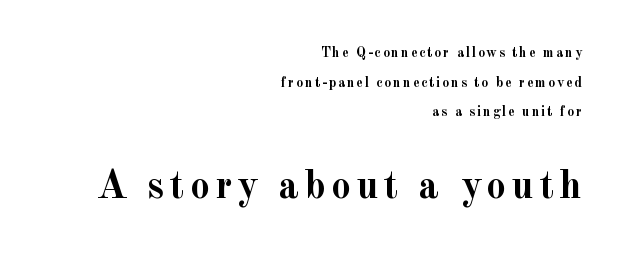
The text was rendered using a seriffed face with decorative stroke endings. Just letters on the line, the space beneath them empty. If you squint, the bottom block still reads clearly — it's the larger of the two. The font's upright variant was chosen for this text. Looks like regular typesetting: each glyph gets only the width it needs. Regarding leading, the lines here are spaced well apart.
